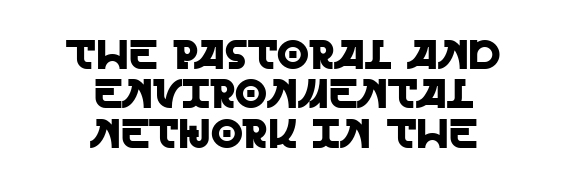
{"serif": "no", "italic": "no", "width": "normal", "x_height": "large", "monospaced": "no", "underline": "no", "align": "center", "line_spacing": "tight", "line_spacing_ratio": 0.96, "letter_spacing": "normal", "letter_spacing_em": 0.0, "glyph_px": 41}
